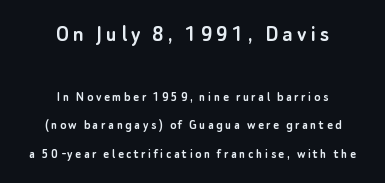
Q: Is the text italic (slanted)? A: No, it is upright.
Q: Is the text underlined? A: No.
Q: How is the paragraph aligned? A: Centered.
Q: Is the spacing between lines tight, normal or loose? A: Loose.
Q: Which block of text is set in a larger size, the first (top) or the second (bottom)? A: The first (top) one.
